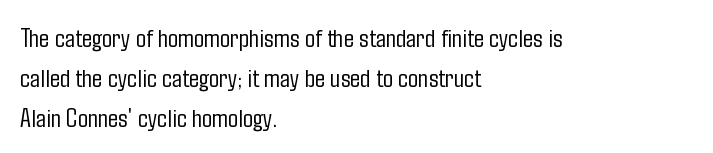
Q: Is the text bold? A: No.
Q: Is the text italic (slanted)? A: No, it is upright.
Q: Is the text underlined? A: No.
Q: How is the paragraph aligned? A: Left-aligned.
Q: Is the spacing between letters normal or unusually wide? A: Normal.
Q: Is the spacing between lines tight, normal or loose? A: Normal.
